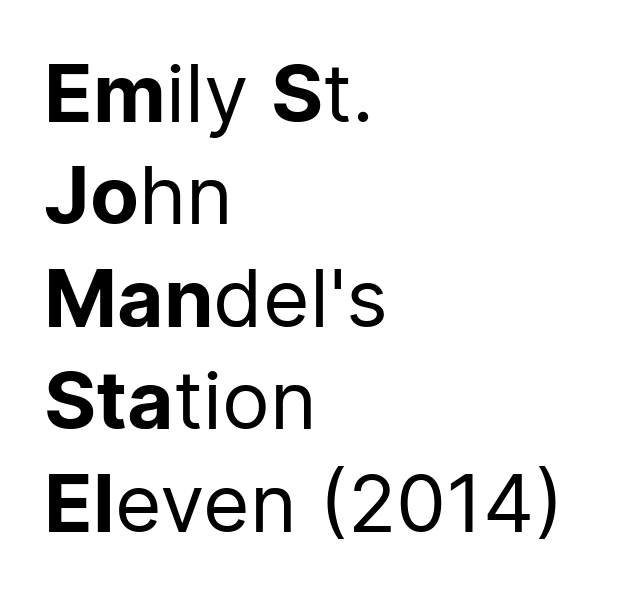
{"serif": "no", "italic": "no", "bold": "no", "weight": "regular", "width": "normal", "stroke_contrast": "low", "x_height": "medium", "monospaced": "no", "underline": "no", "align": "left", "line_spacing": "normal", "line_spacing_ratio": 1.28, "letter_spacing": "normal", "letter_spacing_em": 0.0, "glyph_px": 80}
